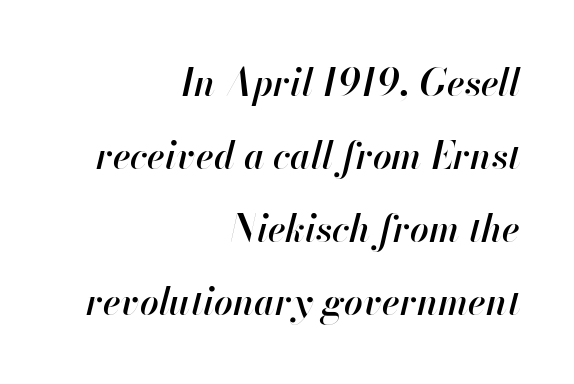
Q: Is the text bold? A: Semi-bold.
Q: Is the text italic (slanted)? A: Yes, it leans right by about 13 degrees.
Q: Is the text underlined? A: No.
Q: How is the paragraph aligned? A: Right-aligned.
Q: Is the spacing between letters normal or unusually wide? A: Normal.
Q: Is the spacing between lines tight, normal or loose? A: Loose.
Q: Width (condensed, normal, or wide)? A: Normal.
Q: Stroke contrast? A: High.
Q: x-height? A: Small.
Q: Monospaced? A: No.
